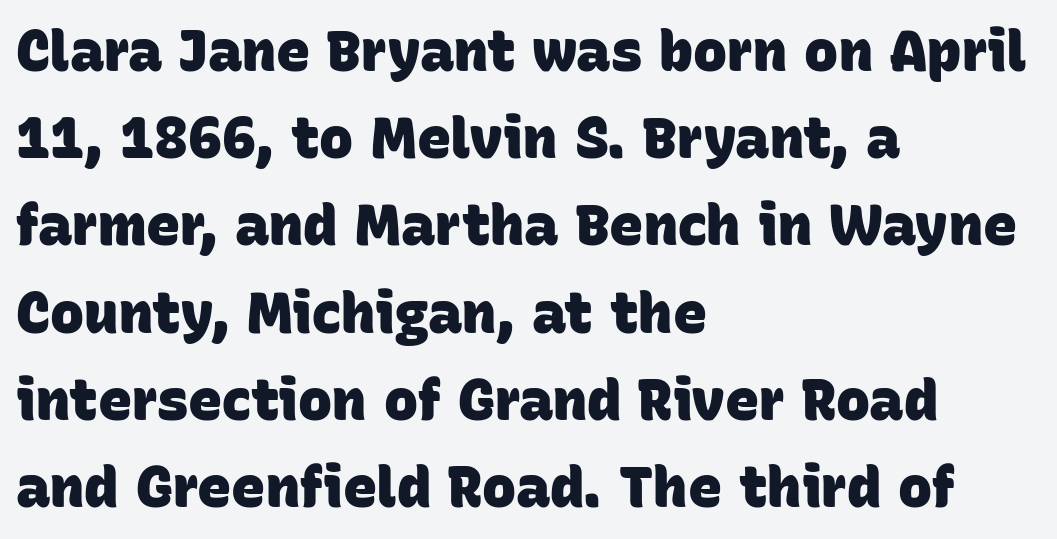
{"serif": "no", "bold": "yes", "weight": "heavy", "width": "normal", "stroke_contrast": "low", "x_height": "large", "monospaced": "no", "underline": "no", "align": "left", "line_spacing": "normal", "line_spacing_ratio": 1.53, "letter_spacing": "normal", "letter_spacing_em": 0.0, "glyph_px": 57}
